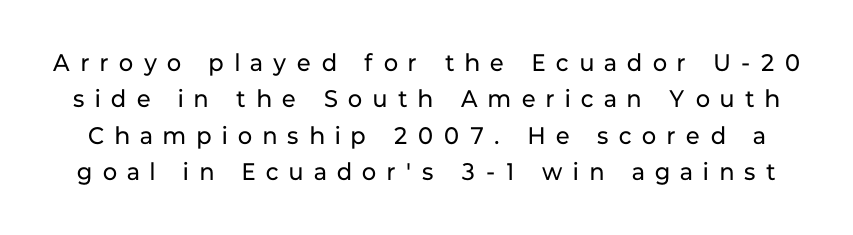
The image shows 24 px text type, upright; set normal line spacing (1.52x), unusually wide letter spacing (+0.45 em), not underlined.
